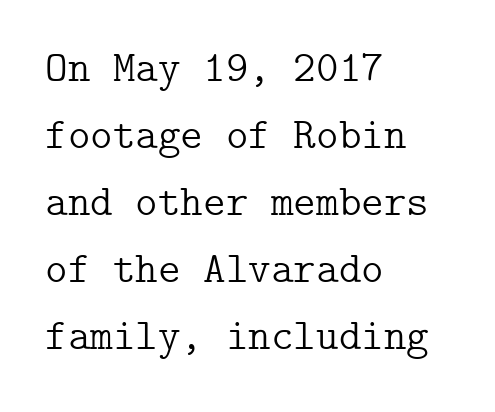
Q: Is the text bold? A: No.
Q: Is the text italic (slanted)? A: No, it is upright.
Q: Is the typeface a serif or a sans-serif typeface? A: Serif.
Q: Is the text underlined? A: No.
Q: How is the paragraph aligned? A: Left-aligned.
Q: Is the spacing between letters normal or unusually wide? A: Normal.
Q: Is the spacing between lines tight, normal or loose? A: Normal.
Q: Width (condensed, normal, or wide)? A: Normal.
Q: Stroke contrast? A: Low.
Q: x-height? A: Medium.
